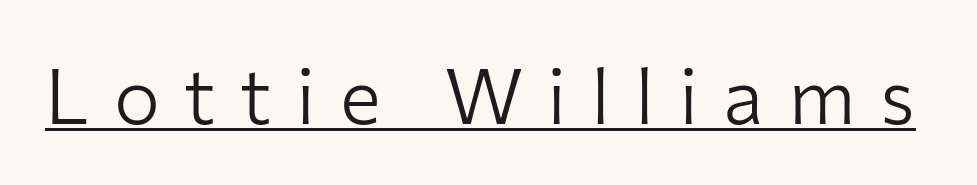
Q: Is the text bold? A: No.
Q: Is the text italic (slanted)? A: No, it is upright.
Q: Is the typeface a serif or a sans-serif typeface? A: Sans-serif.
Q: Is the text underlined? A: Yes.
Q: Is the spacing between letters normal or unusually wide? A: Unusually wide.
Q: Width (condensed, normal, or wide)? A: Normal.
Q: Stroke contrast? A: Low.
Q: x-height? A: Medium.
Q: Monospaced? A: No.
